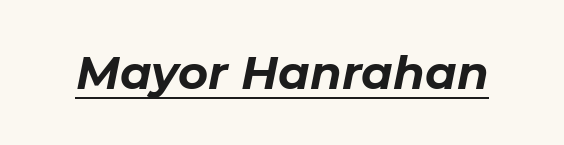
Q: Is the text bold? A: Yes.
Q: Is the text italic (slanted)? A: Yes, it leans right by about 11 degrees.
Q: Is the text underlined? A: Yes.
Q: Is the spacing between letters normal or unusually wide? A: Normal.
Q: Width (condensed, normal, or wide)? A: Normal.
Q: Stroke contrast? A: Low.
Q: x-height? A: Medium.
Q: Monospaced? A: No.
